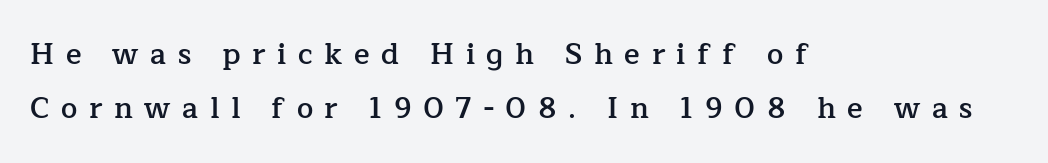
{"serif": "yes", "italic": "no", "bold": "semi", "weight": "semibold", "width": "normal", "stroke_contrast": "low", "x_height": "medium", "monospaced": "no", "underline": "no", "align": "left", "line_spacing_ratio": 1.86, "letter_spacing": "wide", "letter_spacing_em": 0.4, "glyph_px": 29}
